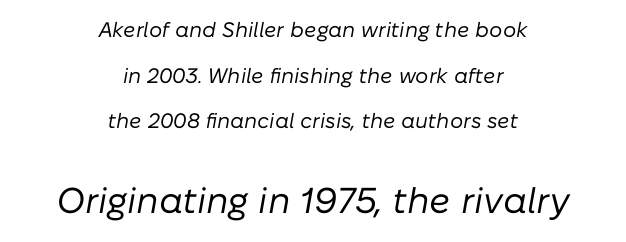
{"italic": "yes", "lean": "right", "slant_degrees": 10, "bold": "no", "weight": "regular", "width": "normal", "stroke_contrast": "low", "x_height": "medium", "monospaced": "no", "underline": "no", "align": "center", "line_spacing": "loose", "line_spacing_ratio": 2.17, "letter_spacing": "normal", "letter_spacing_em": 0.0, "larger_block": "second", "size_ratio": 1.71, "glyph_px": 36}
